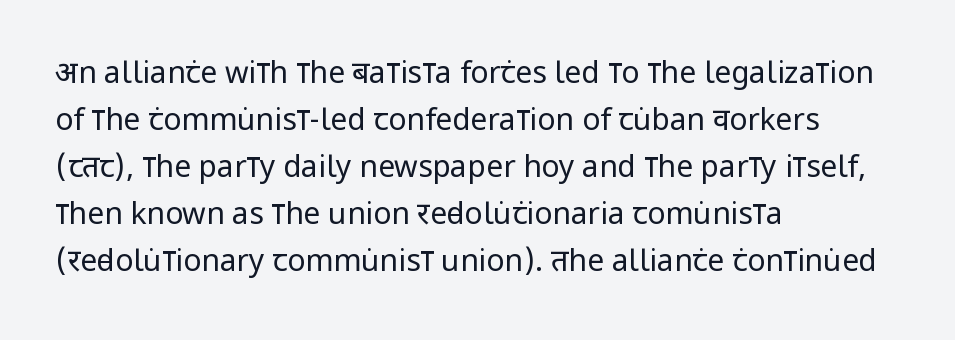
Q: Is the text bold? A: No.
Q: Is the text italic (slanted)? A: No, it is upright.
Q: Is the typeface a serif or a sans-serif typeface? A: Sans-serif.
Q: Is the text underlined? A: No.
Q: How is the paragraph aligned? A: Left-aligned.
Q: Is the spacing between letters normal or unusually wide? A: Normal.
Q: Is the spacing between lines tight, normal or loose? A: Normal.
Q: Width (condensed, normal, or wide)? A: Condensed.
Q: Stroke contrast? A: Low.
Q: x-height? A: Large.
Q: Monospaced? A: No.
